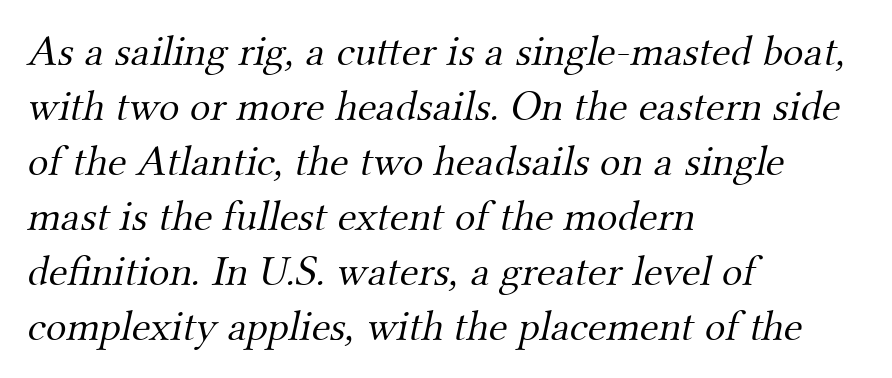
The image shows 43 px light serif type; set left-aligned, normal line spacing (1.28x), normal letter spacing, not underlined; medium stroke contrast and a small x-height.
